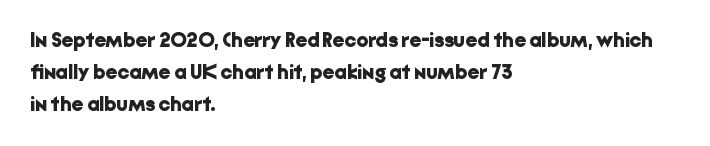
{"italic": "no", "bold": "yes", "underline": "no", "align": "left", "line_spacing": "normal", "line_spacing_ratio": 1.52, "letter_spacing": "normal", "letter_spacing_em": 0.0, "glyph_px": 21}
